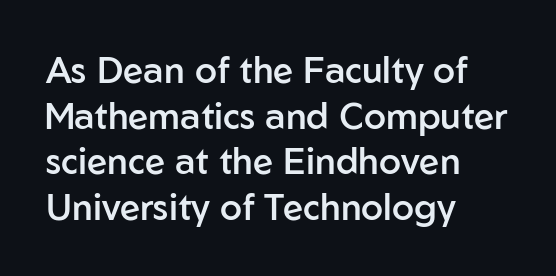
Q: Is the text bold? A: Semi-bold.
Q: Is the text italic (slanted)? A: No, it is upright.
Q: Is the typeface a serif or a sans-serif typeface? A: Sans-serif.
Q: Is the text underlined? A: No.
Q: How is the paragraph aligned? A: Left-aligned.
Q: Is the spacing between letters normal or unusually wide? A: Normal.
Q: Is the spacing between lines tight, normal or loose? A: Normal.
Q: Width (condensed, normal, or wide)? A: Normal.
Q: Stroke contrast? A: Low.
Q: x-height? A: Medium.
Q: Monospaced? A: No.
